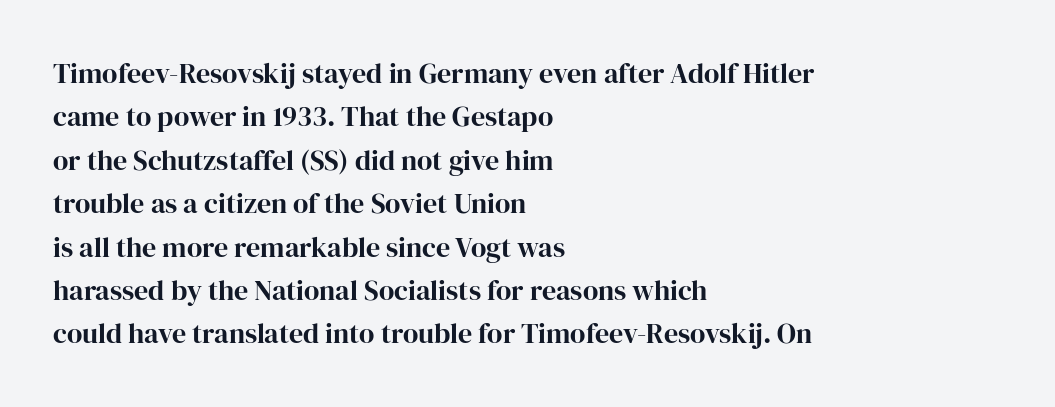
{"serif": "yes", "italic": "no", "width": "normal", "stroke_contrast": "high", "x_height": "medium", "monospaced": "no", "underline": "no", "align": "left", "line_spacing": "normal", "line_spacing_ratio": 1.55, "letter_spacing": "normal", "letter_spacing_em": 0.0, "glyph_px": 28}
